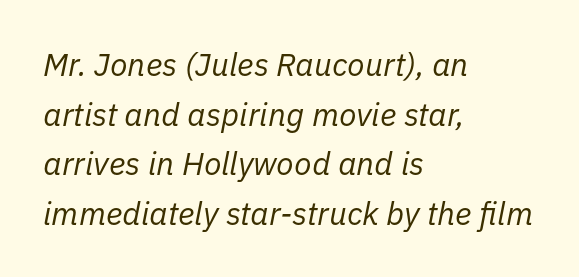
Nobody drew a line under any word here. Here the designer chose a conventional face with non-uniform glyph widths. Layout note: lines flush left. The type is set solid horizontally, with unmodified tracking. Compared with typical paragraphs, the rows here are spaced about the same. This is not heavy type; no bold has been used.
